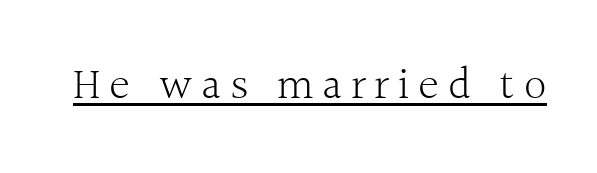
The image shows 45 px light serif type, upright; set underlined; a medium x-height.
